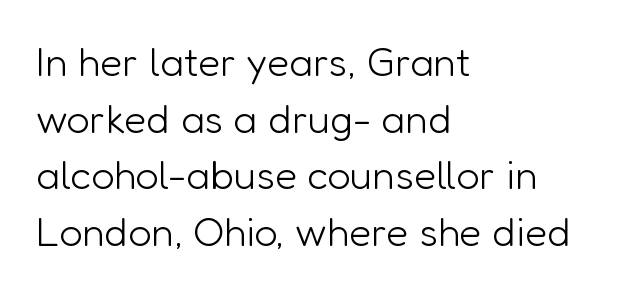
{"serif": "no", "italic": "no", "bold": "no", "weight": "light", "width": "normal", "stroke_contrast": "low", "x_height": "medium", "monospaced": "no", "underline": "no", "align": "left", "line_spacing": "normal", "line_spacing_ratio": 1.38, "letter_spacing": "normal", "letter_spacing_em": 0.0, "glyph_px": 41}
